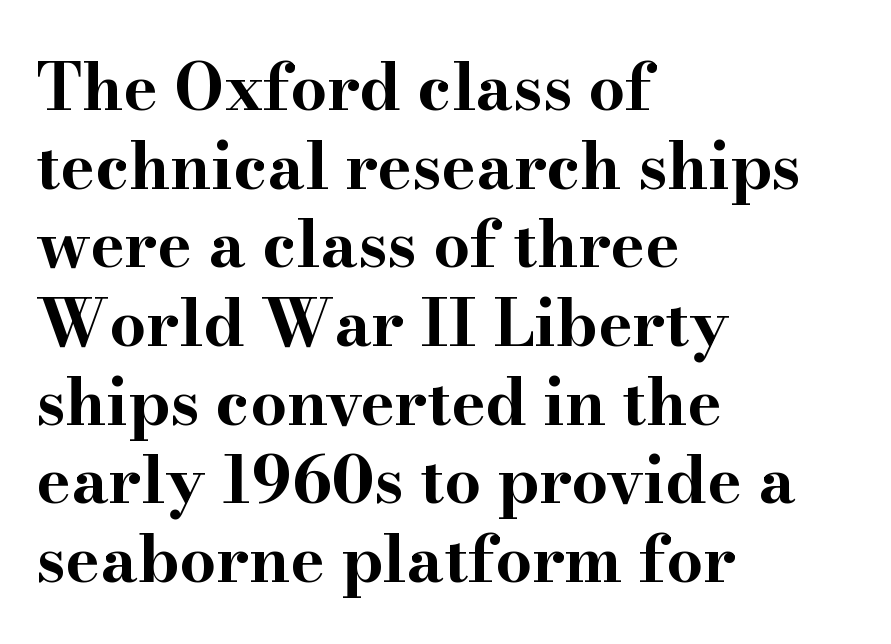
Posture: vertical. I'd call this a serif setting — the letters wear small feet. Note the varied advance widths — an 'i' is clearly narrower than an 'm'. Nobody drew a line under any word here.
